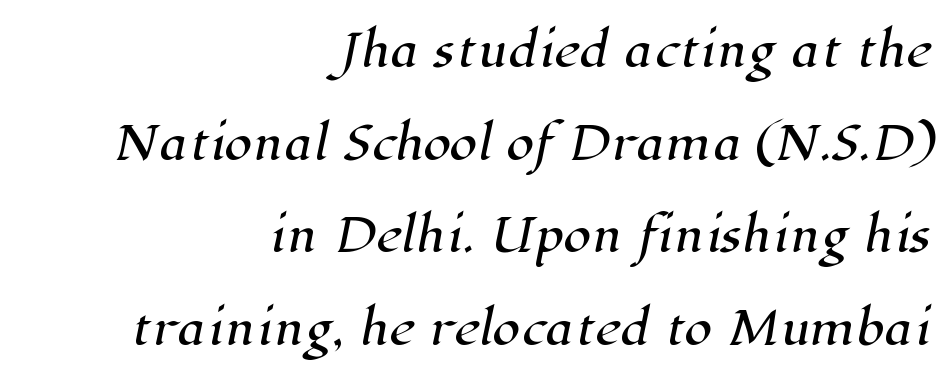
The image shows 45 px serif type; set right-aligned, loose line spacing (2.06x), normal letter spacing, not underlined; high stroke contrast and a medium x-height.
